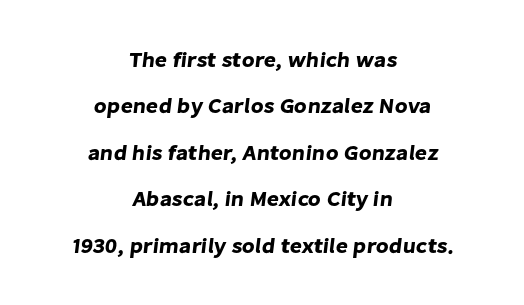
Only glyphs here, with clear space below each row. In terms of leading, this rendering errs on the spacious side. This sample uses plain, unmodified letter spacing. The text block is weighted toward neither margin, spreading evenly from the middle.
